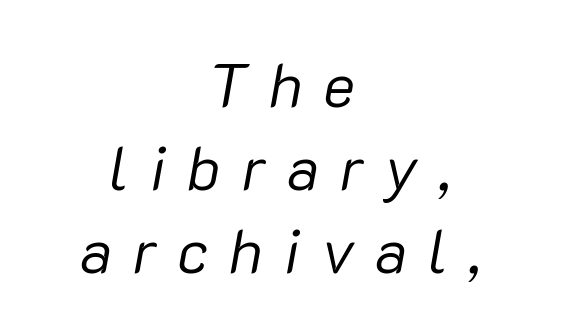
The image shows 61 px regular-weight type, italic (leaning right); set centered, normal line spacing (1.36x), unusually wide letter spacing (+0.34 em), not underlined; low stroke contrast and a medium x-height.
